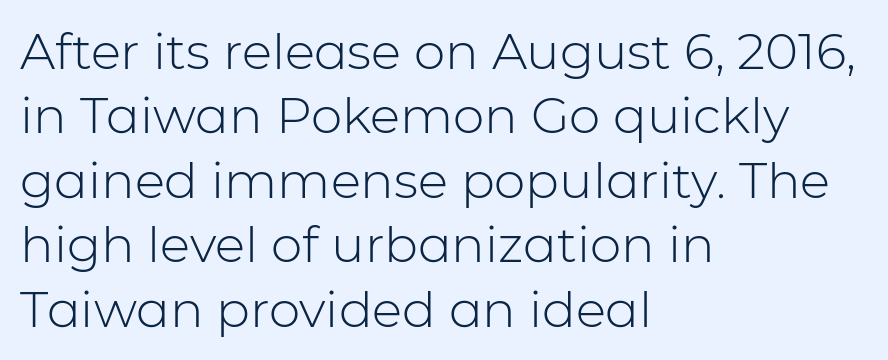
The image shows 50 px light sans-serif type, upright; set left-aligned, normal line spacing (1.29x), normal letter spacing, not underlined; low stroke contrast and a medium x-height.
